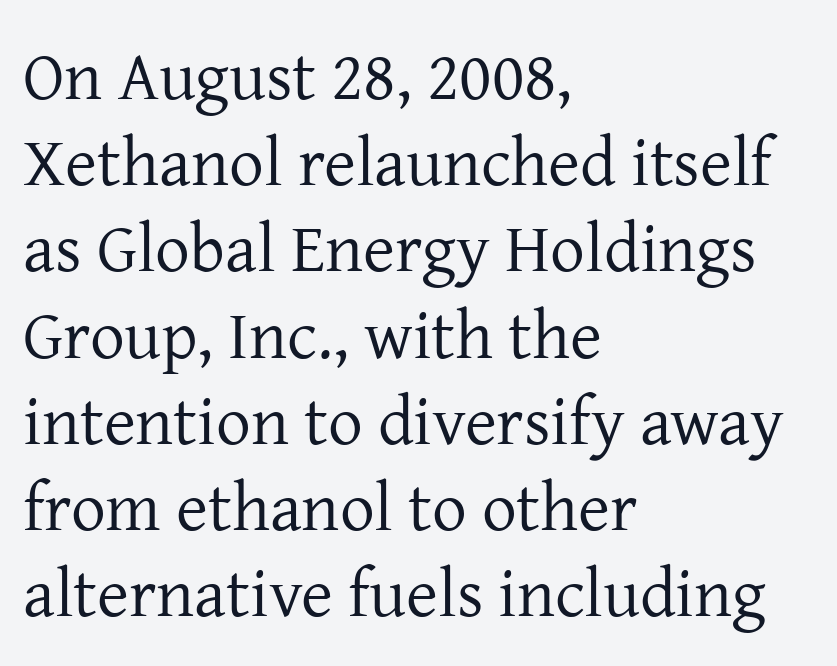
The image shows 69 px regular-weight serif type, upright; set left-aligned, normal line spacing (1.25x), normal letter spacing, not underlined; low stroke contrast and a medium x-height.
